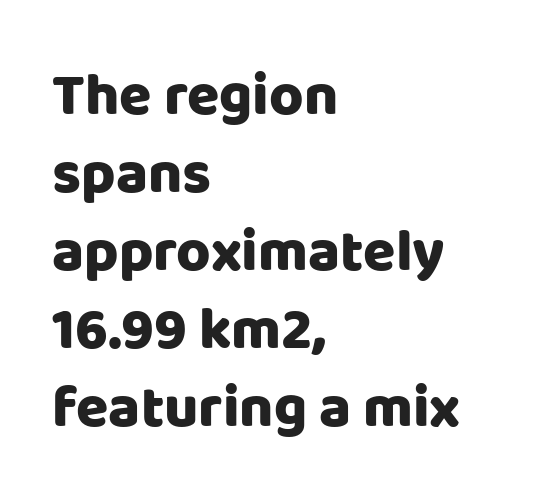
The image shows 59 px heavy sans-serif type, upright; set left-aligned, normal line spacing (1.32x), normal letter spacing, not underlined; low stroke contrast and a large x-height.
